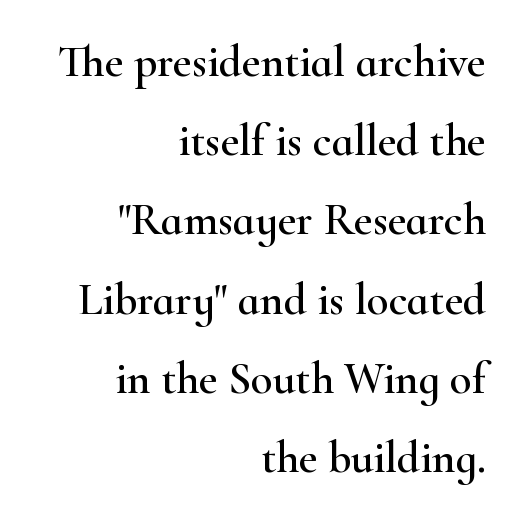
{"serif": "yes", "italic": "no", "width": "wide", "stroke_contrast": "high", "x_height": "small", "monospaced": "no", "underline": "no", "align": "right", "line_spacing_ratio": 1.76, "letter_spacing": "normal", "letter_spacing_em": 0.0, "glyph_px": 45}
